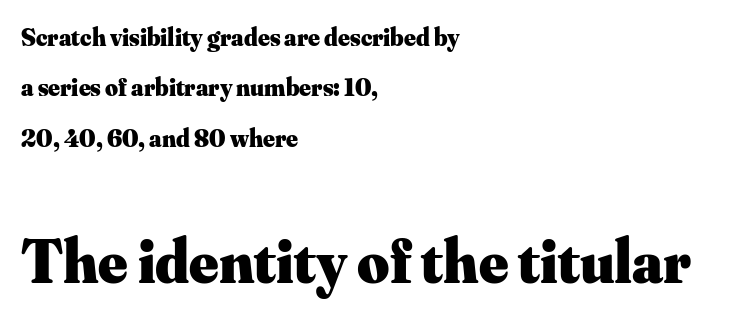
{"serif": "yes", "italic": "no", "bold": "yes", "weight": "heavy", "width": "normal", "stroke_contrast": "medium", "x_height": "small", "monospaced": "no", "underline": "no", "align": "left", "line_spacing": "loose", "line_spacing_ratio": 2.02, "letter_spacing": "normal", "letter_spacing_em": 0.0, "larger_block": "second", "size_ratio": 2.48, "glyph_px": 62}
